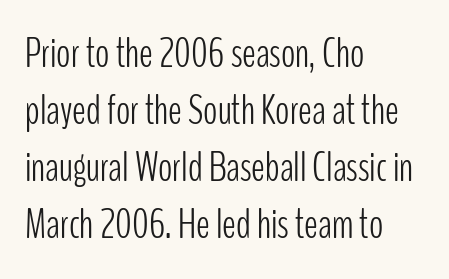
Q: Is the text bold? A: No.
Q: Is the text italic (slanted)? A: No, it is upright.
Q: Is the typeface a serif or a sans-serif typeface? A: Sans-serif.
Q: Is the text underlined? A: No.
Q: How is the paragraph aligned? A: Left-aligned.
Q: Is the spacing between letters normal or unusually wide? A: Normal.
Q: Is the spacing between lines tight, normal or loose? A: Normal.
Q: Width (condensed, normal, or wide)? A: Condensed.
Q: Stroke contrast? A: Low.
Q: x-height? A: Medium.
Q: Monospaced? A: No.
